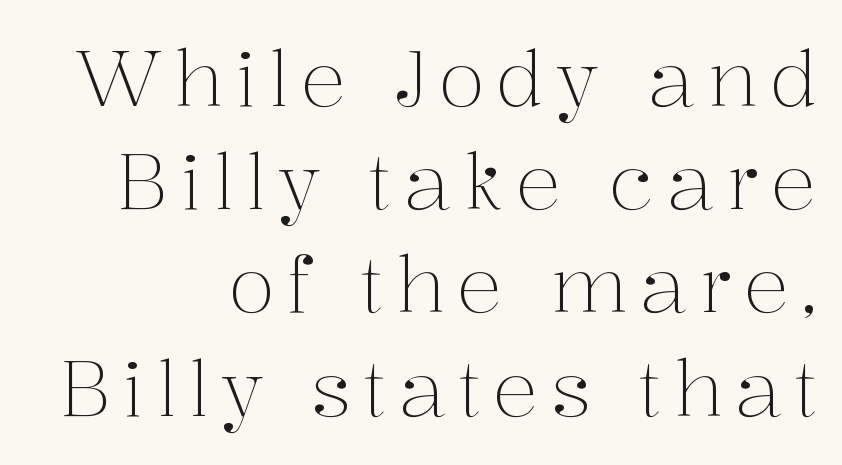
{"serif": "yes", "italic": "no", "bold": "no", "weight": "light", "width": "normal", "stroke_contrast": "medium", "x_height": "medium", "monospaced": "no", "underline": "no", "align": "right", "line_spacing": "normal", "line_spacing_ratio": 1.34, "glyph_px": 77}
